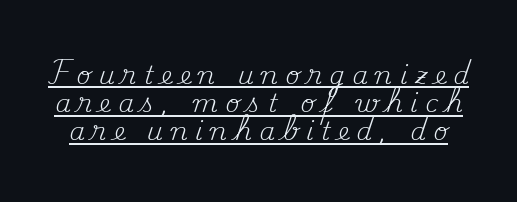
Regarding leading, the lines here are crowded together. No heavy texture on the line: the type isn't bold. Quick note: underline on.
